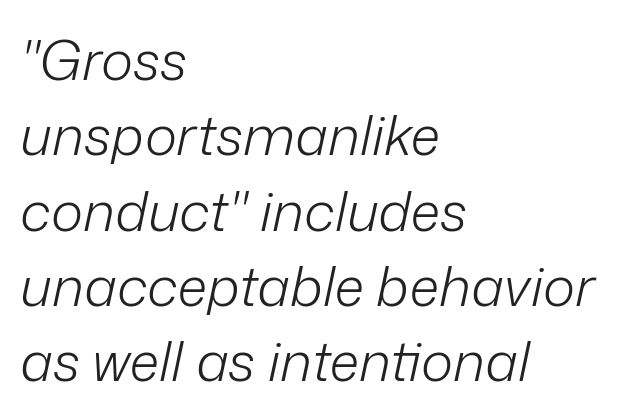
Q: Is the text bold? A: No.
Q: Is the text italic (slanted)? A: Yes, it leans right by about 12 degrees.
Q: Is the text underlined? A: No.
Q: How is the paragraph aligned? A: Left-aligned.
Q: Is the spacing between letters normal or unusually wide? A: Normal.
Q: Is the spacing between lines tight, normal or loose? A: Normal.
Q: Width (condensed, normal, or wide)? A: Normal.
Q: Stroke contrast? A: Low.
Q: x-height? A: Medium.
Q: Monospaced? A: No.
